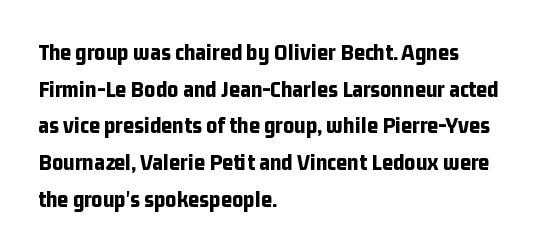
The image shows 24 px bold type, upright; set left-aligned, normal line spacing (1.53x), normal letter spacing, not underlined.
